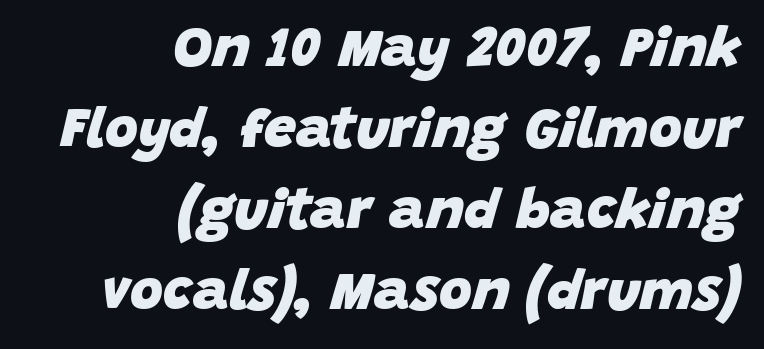
The image shows 57 px heavy type, italic (leaning right); set right-aligned, normal line spacing (1.42x), normal letter spacing, not underlined; low stroke contrast and a large x-height.
